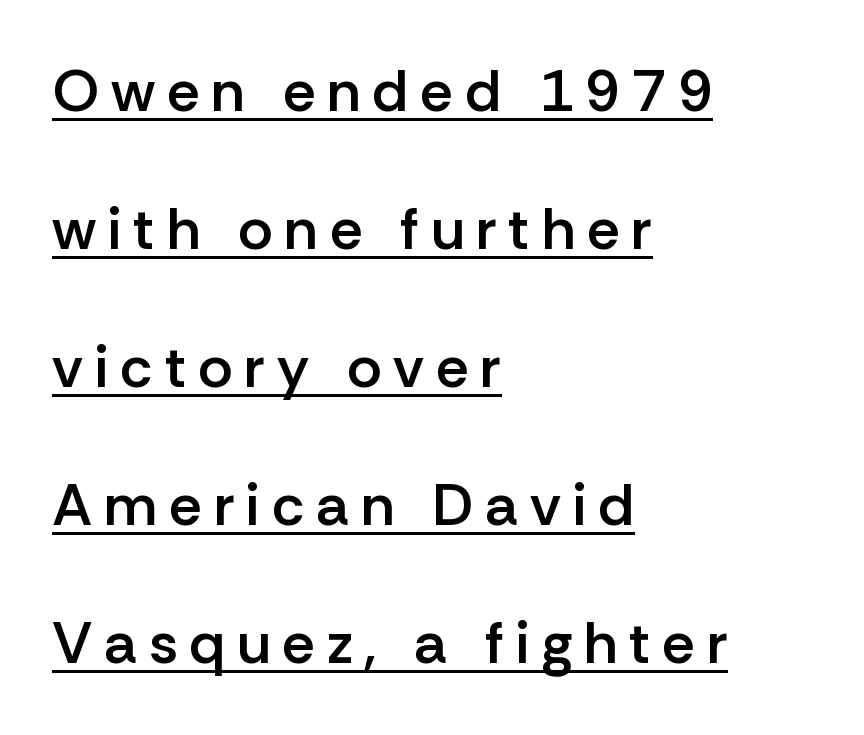
Q: Is the text bold? A: Semi-bold.
Q: Is the text italic (slanted)? A: No, it is upright.
Q: Is the typeface a serif or a sans-serif typeface? A: Sans-serif.
Q: Is the text underlined? A: Yes.
Q: How is the paragraph aligned? A: Left-aligned.
Q: Is the spacing between letters normal or unusually wide? A: Unusually wide.
Q: Is the spacing between lines tight, normal or loose? A: Loose.
Q: Width (condensed, normal, or wide)? A: Normal.
Q: Stroke contrast? A: Low.
Q: x-height? A: Medium.
Q: Monospaced? A: No.
